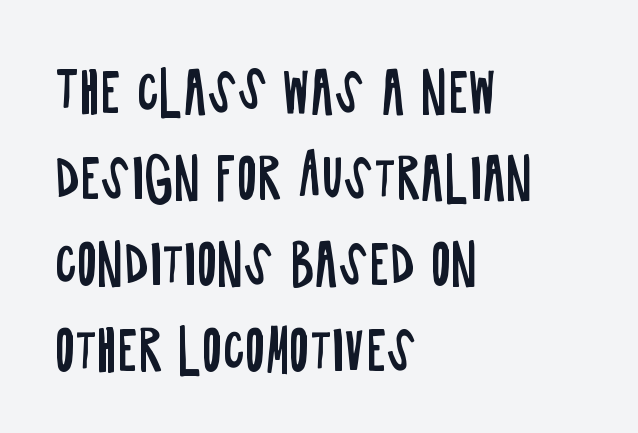
The image shows 54 px regular-weight, condensed sans-serif type, upright; set left-aligned, normal line spacing (1.59x), normal letter spacing, not underlined; low stroke contrast and a large x-height.
